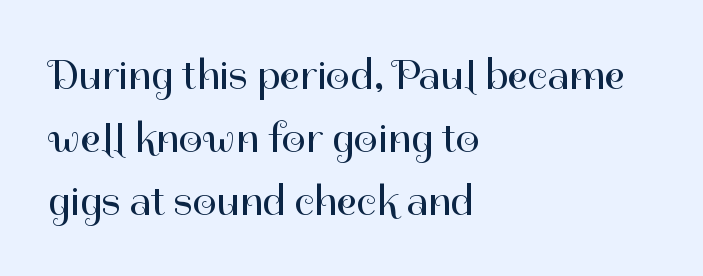
Q: Is the text bold? A: No.
Q: Is the text italic (slanted)? A: No, it is upright.
Q: Is the typeface a serif or a sans-serif typeface? A: Sans-serif.
Q: Is the text underlined? A: No.
Q: How is the paragraph aligned? A: Left-aligned.
Q: Is the spacing between letters normal or unusually wide? A: Normal.
Q: Is the spacing between lines tight, normal or loose? A: Normal.
Q: Width (condensed, normal, or wide)? A: Normal.
Q: Stroke contrast? A: High.
Q: x-height? A: Medium.
Q: Monospaced? A: No.
